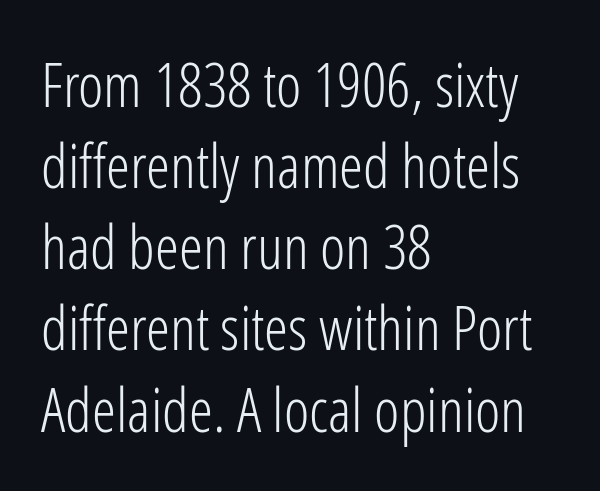
{"serif": "no", "italic": "no", "bold": "no", "weight": "light", "width": "condensed", "stroke_contrast": "low", "x_height": "medium", "monospaced": "no", "underline": "no", "align": "left", "line_spacing": "normal", "line_spacing_ratio": 1.33, "letter_spacing": "normal", "letter_spacing_em": 0.0, "glyph_px": 61}
